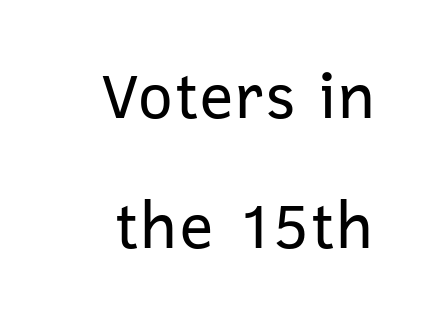
The image shows 63 px regular-weight sans-serif type, upright; set right-aligned, loose line spacing (2.06x), normal letter spacing, not underlined; low stroke contrast and a medium x-height.
